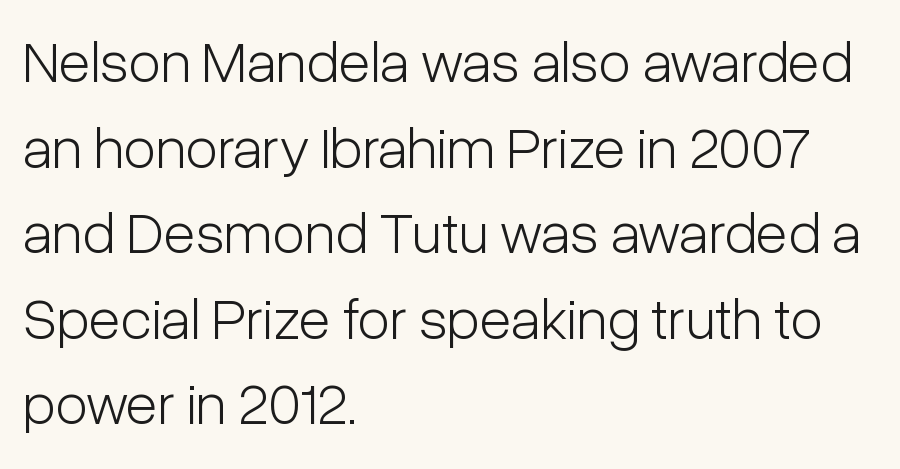
The image shows 59 px light, condensed sans-serif type, upright; set left-aligned, normal line spacing (1.45x), normal letter spacing, not underlined; low stroke contrast and a medium x-height.
